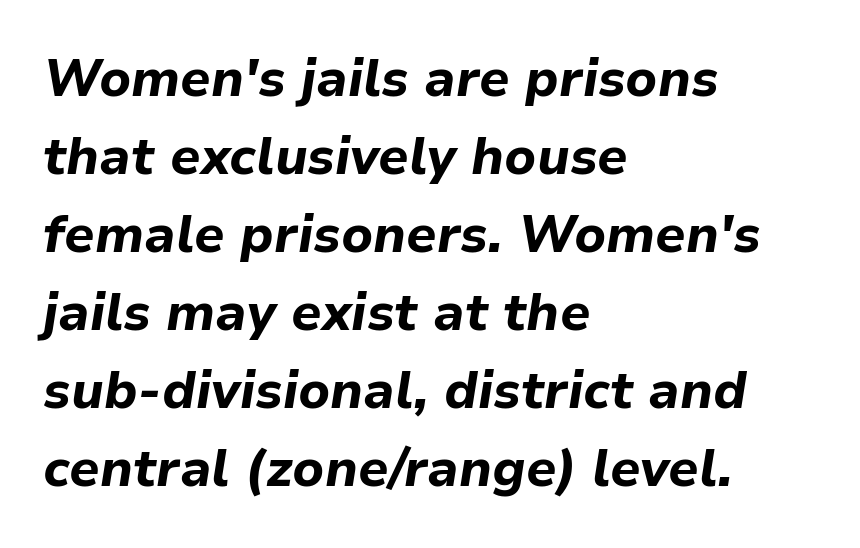
The image shows 52 px bold type, italic (leaning right); set left-aligned, normal line spacing (1.5x), normal letter spacing, not underlined; low stroke contrast and a medium x-height.
